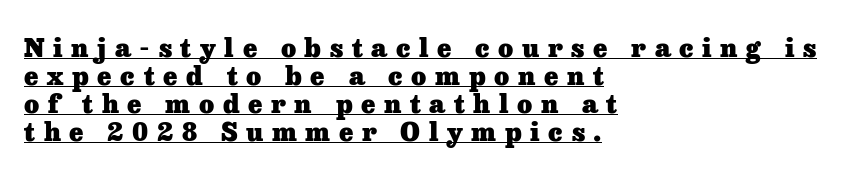
{"italic": "no", "bold": "yes", "underline": "yes", "align": "left", "line_spacing": "tight", "line_spacing_ratio": 1.08, "letter_spacing": "wide", "letter_spacing_em": 0.33, "glyph_px": 26}
